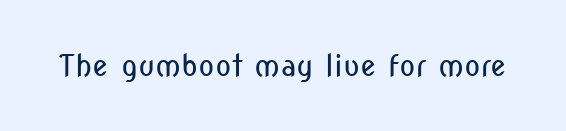
Q: Is the text bold? A: No.
Q: Is the text italic (slanted)? A: No, it is upright.
Q: Is the typeface a serif or a sans-serif typeface? A: Sans-serif.
Q: Is the text underlined? A: No.
Q: Is the spacing between letters normal or unusually wide? A: Normal.
Q: Width (condensed, normal, or wide)? A: Condensed.
Q: Stroke contrast? A: Low.
Q: x-height? A: Medium.
Q: Monospaced? A: No.
